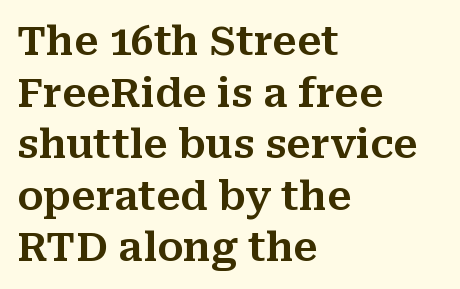
The image shows 40 px serif type, upright; set left-aligned, normal line spacing (1.29x), normal letter spacing, not underlined; medium stroke contrast and a medium x-height.
